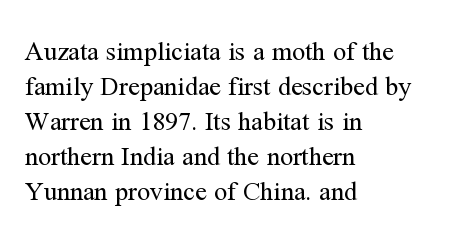
Q: Is the text bold? A: No.
Q: Is the text italic (slanted)? A: No, it is upright.
Q: Is the text underlined? A: No.
Q: How is the paragraph aligned? A: Left-aligned.
Q: Is the spacing between letters normal or unusually wide? A: Normal.
Q: Is the spacing between lines tight, normal or loose? A: Normal.
